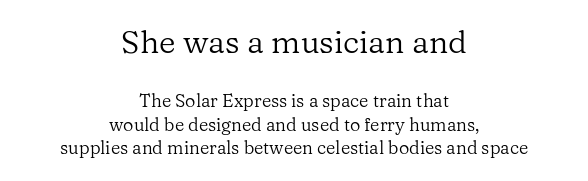
Q: Is the text bold? A: No.
Q: Is the text italic (slanted)? A: No, it is upright.
Q: Is the typeface a serif or a sans-serif typeface? A: Serif.
Q: Is the text underlined? A: No.
Q: How is the paragraph aligned? A: Centered.
Q: Is the spacing between letters normal or unusually wide? A: Normal.
Q: Is the spacing between lines tight, normal or loose? A: Normal.
Q: Which block of text is set in a larger size, the first (top) or the second (bottom)? A: The first (top) one.
Q: Width (condensed, normal, or wide)? A: Normal.
Q: Stroke contrast? A: Low.
Q: x-height? A: Medium.
Q: Monospaced? A: No.
